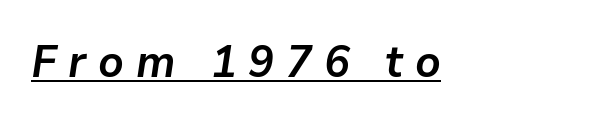
The image shows 45 px semibold type, italic (leaning right); set unusually wide letter spacing (+0.26 em), underlined; low stroke contrast and a medium x-height.
